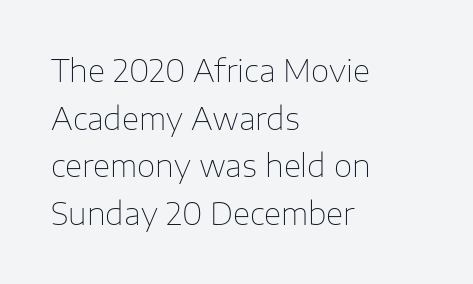
Q: Is the text bold? A: No.
Q: Is the text italic (slanted)? A: No, it is upright.
Q: Is the typeface a serif or a sans-serif typeface? A: Sans-serif.
Q: Is the text underlined? A: No.
Q: How is the paragraph aligned? A: Left-aligned.
Q: Is the spacing between letters normal or unusually wide? A: Normal.
Q: Is the spacing between lines tight, normal or loose? A: Normal.
Q: Width (condensed, normal, or wide)? A: Normal.
Q: Stroke contrast? A: Low.
Q: x-height? A: Medium.
Q: Monospaced? A: No.
